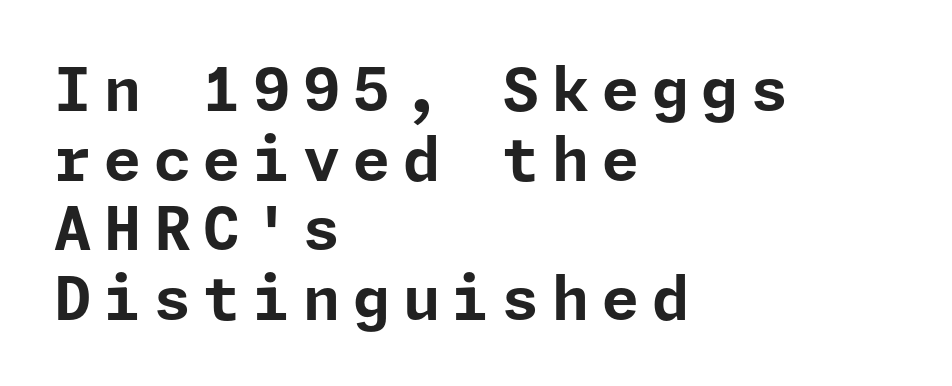
Q: Is the text bold? A: Yes.
Q: Is the text italic (slanted)? A: No, it is upright.
Q: Is the typeface a serif or a sans-serif typeface? A: Sans-serif.
Q: Is the text underlined? A: No.
Q: How is the paragraph aligned? A: Left-aligned.
Q: Is the spacing between letters normal or unusually wide? A: Unusually wide.
Q: Width (condensed, normal, or wide)? A: Normal.
Q: Stroke contrast? A: Low.
Q: x-height? A: Medium.
